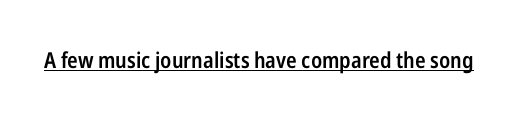
Q: Is the text bold? A: Semi-bold.
Q: Is the text italic (slanted)? A: No, it is upright.
Q: Is the text underlined? A: Yes.
Q: Is the spacing between letters normal or unusually wide? A: Normal.
